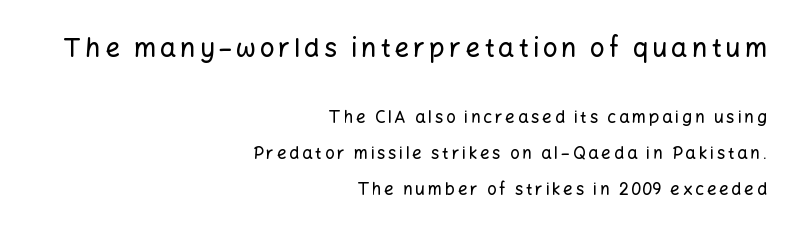
The text block is weighted toward the right margin, trailing off unevenly leftward. Beneath every word, the page is bare. Notice how the stems are strictly vertical — no italics here. One glance says open: line gaps are wider than usual. Is the lower block the larger one? No — the upper block carries the bigger type.
